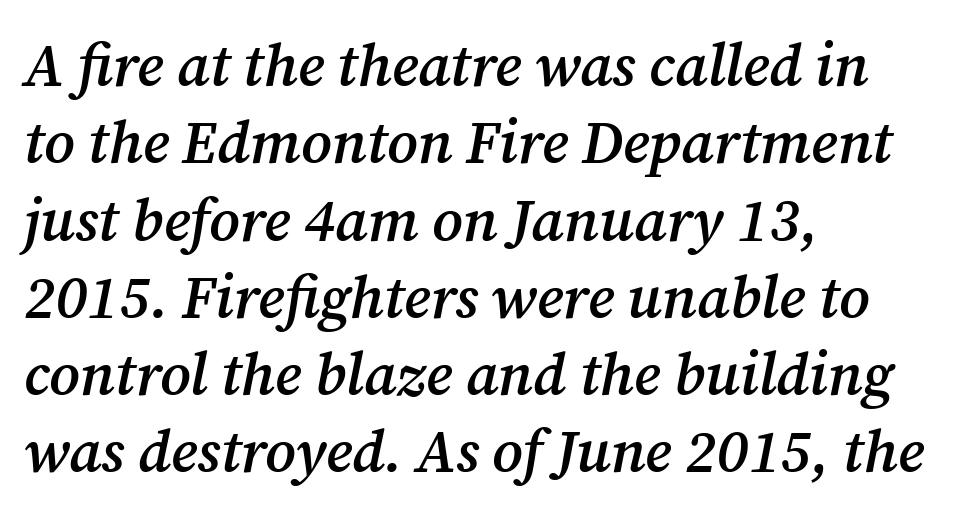
The image shows 59 px semibold serif type, italic (leaning right); set left-aligned, normal line spacing (1.31x), normal letter spacing, not underlined; medium stroke contrast and a medium x-height.
